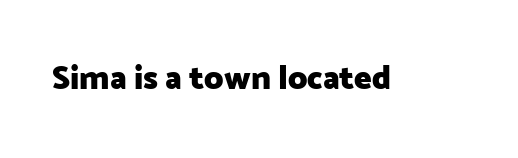
Q: Is the text bold? A: Yes.
Q: Is the text italic (slanted)? A: No, it is upright.
Q: Is the typeface a serif or a sans-serif typeface? A: Sans-serif.
Q: Is the text underlined? A: No.
Q: Is the spacing between letters normal or unusually wide? A: Normal.
Q: Width (condensed, normal, or wide)? A: Normal.
Q: Stroke contrast? A: Low.
Q: x-height? A: Medium.
Q: Monospaced? A: No.
